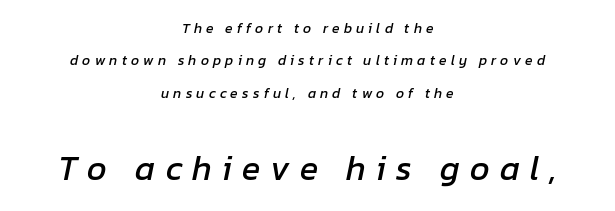
Q: Is the text italic (slanted)? A: Yes, it leans right by about 12 degrees.
Q: Is the text underlined? A: No.
Q: How is the paragraph aligned? A: Centered.
Q: Is the spacing between letters normal or unusually wide? A: Unusually wide.
Q: Is the spacing between lines tight, normal or loose? A: Loose.
Q: Which block of text is set in a larger size, the first (top) or the second (bottom)? A: The second (bottom) one.
Q: Width (condensed, normal, or wide)? A: Normal.
Q: Stroke contrast? A: Low.
Q: x-height? A: Medium.
Q: Monospaced? A: No.
